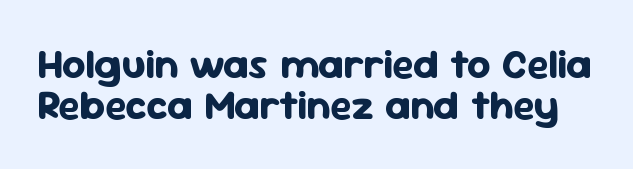
The image shows 41 px bold sans-serif type, upright; set tight line spacing (0.99x), normal letter spacing, not underlined; low stroke contrast and a medium x-height.
